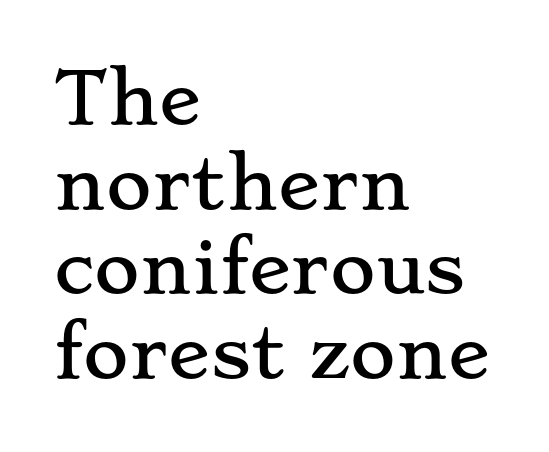
Descenders hang freely into open space. Horizontal alignment here is leftward, the default for most running prose. Posture: straight, roman, zero tilt. Font category for this specimen: serif. You could not count columns in this text — the font is proportionally spaced.
